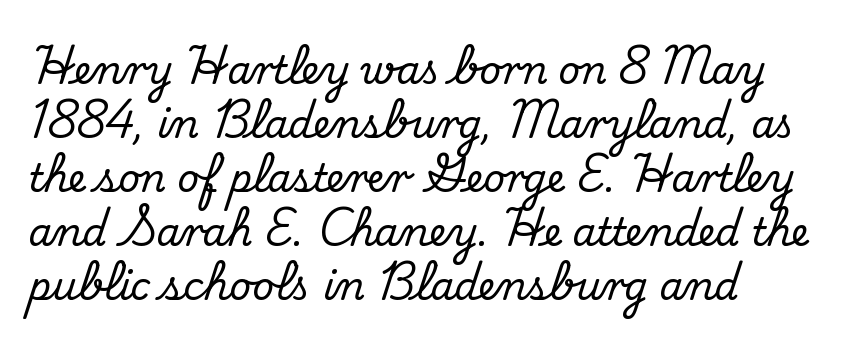
Normally led — the rows are evenly, conventionally spaced. Type without underlining. Does extra space separate the letters? No, they use regular spacing. I'd call this a serif setting — the letters wear small feet.
